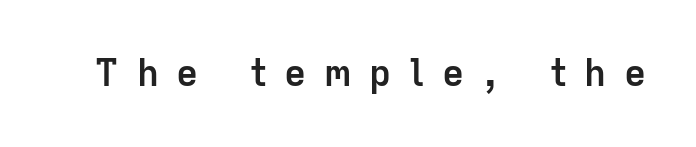
The image shows 37 px semibold sans-serif type, upright; set unusually wide letter spacing (+0.47 em), not underlined; low stroke contrast and a medium x-height.
